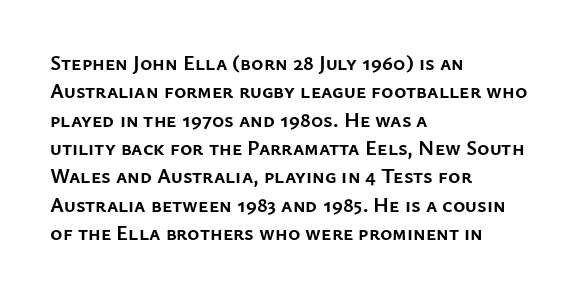
Q: Is the text bold? A: Yes.
Q: Is the text italic (slanted)? A: No, it is upright.
Q: Is the text underlined? A: No.
Q: How is the paragraph aligned? A: Left-aligned.
Q: Is the spacing between letters normal or unusually wide? A: Normal.
Q: Is the spacing between lines tight, normal or loose? A: Normal.
